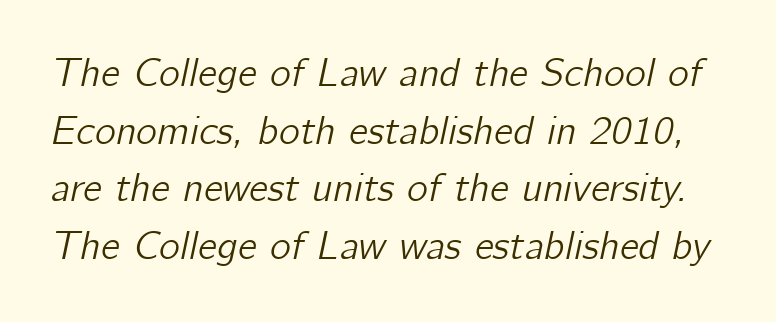
The passage shown has conventional tracking throughout. The string is rendered with underlining switched off. These lines are rendered in a variable-pitch font. Slanted lettering throughout. Baseline-to-baseline distance is the conventional proportion of letter height.
